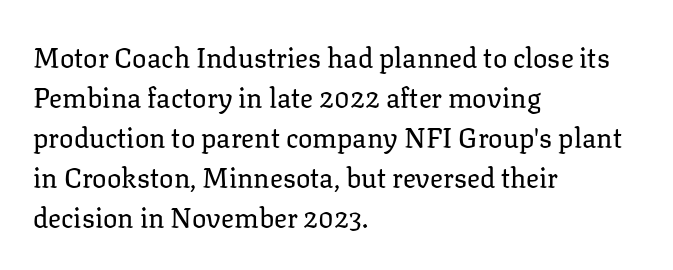
Q: Is the text bold? A: No.
Q: Is the text italic (slanted)? A: No, it is upright.
Q: Is the text underlined? A: No.
Q: How is the paragraph aligned? A: Left-aligned.
Q: Is the spacing between letters normal or unusually wide? A: Normal.
Q: Is the spacing between lines tight, normal or loose? A: Normal.
